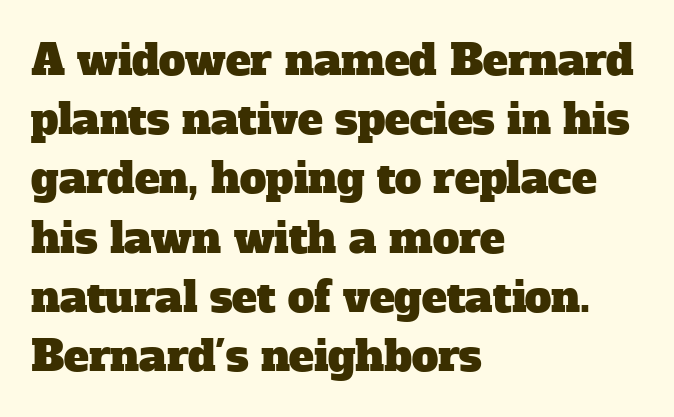
Underline: absent. Caption: multi-line text, flush left, ragged right. There is no visible air inserted between adjacent glyphs. Proportional: the letters do not fall into vertical columns. The rows are spaced the way most documents space them.
